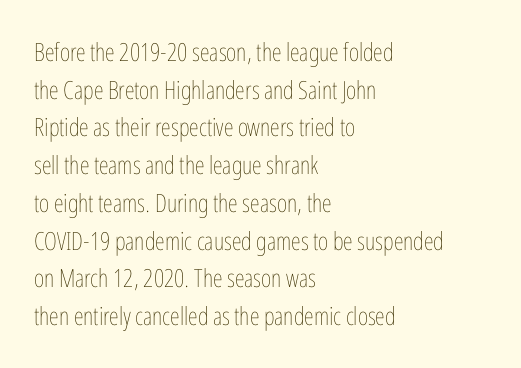
The face used here is rendered with its standard letterfit. Just letters on the line, the space beneath them empty. Caption: face not bold, strokes unweighted. Line spacing here is normal.
